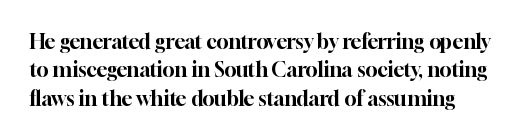
Q: Is the text italic (slanted)? A: No, it is upright.
Q: Is the text underlined? A: No.
Q: Is the spacing between letters normal or unusually wide? A: Normal.
Q: Is the spacing between lines tight, normal or loose? A: Normal.
